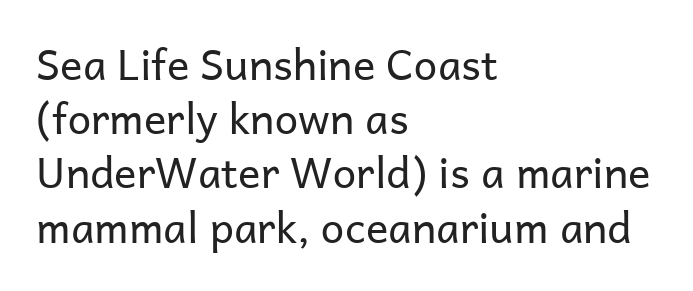
{"serif": "no", "italic": "no", "bold": "no", "weight": "regular", "width": "normal", "stroke_contrast": "low", "x_height": "medium", "monospaced": "no", "underline": "no", "align": "left", "line_spacing": "normal", "line_spacing_ratio": 1.29, "letter_spacing": "normal", "letter_spacing_em": 0.0, "glyph_px": 42}
